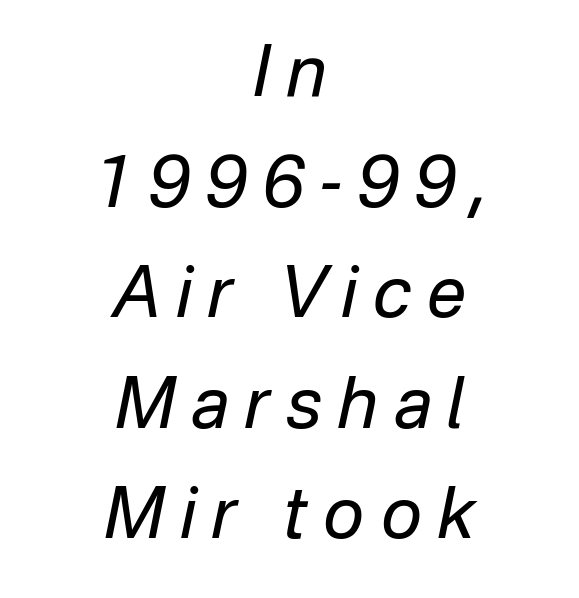
Q: Is the text bold? A: No.
Q: Is the text italic (slanted)? A: Yes, it leans right by about 12 degrees.
Q: Is the text underlined? A: No.
Q: How is the paragraph aligned? A: Centered.
Q: Is the spacing between letters normal or unusually wide? A: Unusually wide.
Q: Is the spacing between lines tight, normal or loose? A: Normal.
Q: Width (condensed, normal, or wide)? A: Normal.
Q: Stroke contrast? A: Low.
Q: x-height? A: Medium.
Q: Monospaced? A: No.
